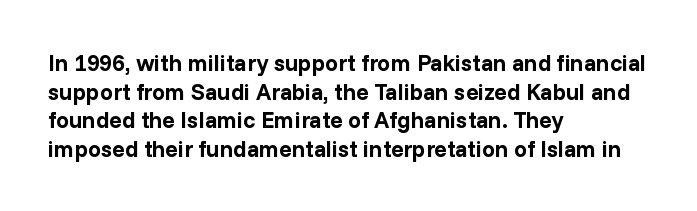
The image shows 23 px bold type, upright; set left-aligned, line spacing 1.24x, normal letter spacing, not underlined.
